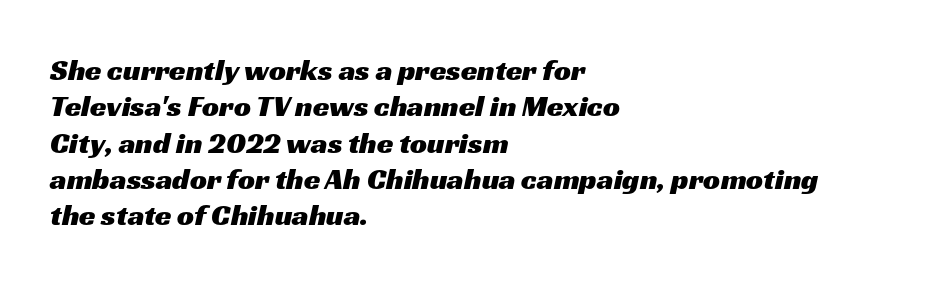
Q: Is the typeface a serif or a sans-serif typeface? A: Sans-serif.
Q: Is the text underlined? A: No.
Q: How is the paragraph aligned? A: Left-aligned.
Q: Is the spacing between letters normal or unusually wide? A: Normal.
Q: Width (condensed, normal, or wide)? A: Wide.
Q: Stroke contrast? A: Medium.
Q: x-height? A: Medium.
Q: Monospaced? A: No.
